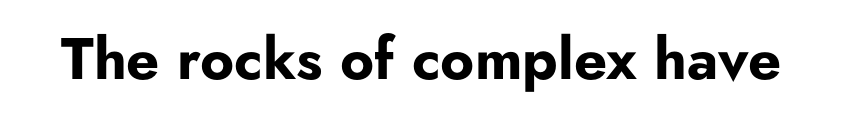
{"serif": "no", "italic": "no", "bold": "yes", "weight": "bold", "width": "normal", "stroke_contrast": "low", "x_height": "small", "monospaced": "no", "underline": "no", "letter_spacing": "normal", "letter_spacing_em": 0.0, "glyph_px": 58}
